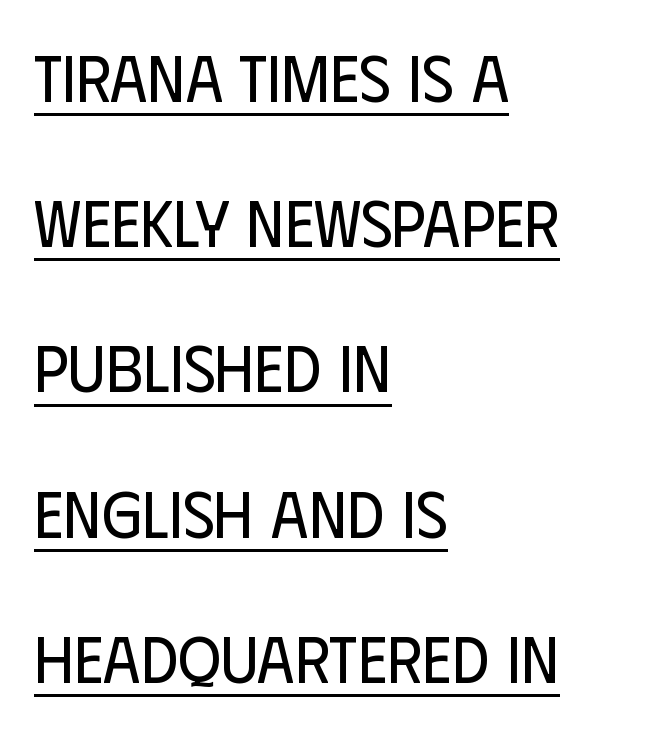
Q: Is the text bold? A: No.
Q: Is the text italic (slanted)? A: No, it is upright.
Q: Is the typeface a serif or a sans-serif typeface? A: Sans-serif.
Q: Is the text underlined? A: Yes.
Q: How is the paragraph aligned? A: Left-aligned.
Q: Is the spacing between letters normal or unusually wide? A: Normal.
Q: Is the spacing between lines tight, normal or loose? A: Loose.
Q: Width (condensed, normal, or wide)? A: Condensed.
Q: Stroke contrast? A: Low.
Q: x-height? A: Large.
Q: Monospaced? A: No.
